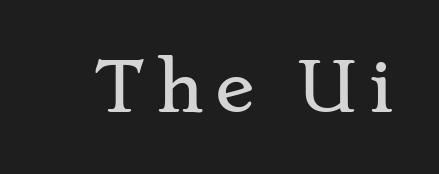
The image shows 66 px wide serif type, upright; set not underlined; low stroke contrast and a small x-height.
